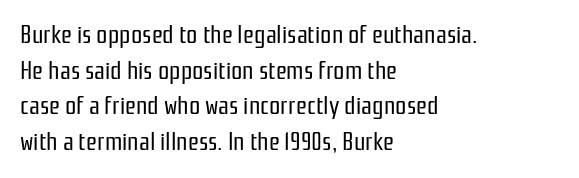
No word sits above an underline. These lines stack with their left ends in a neat column. The line-height multiplier appears to be the usual default. Ordinary non-slanted type is in use. Students, note that the glyphs here touch the page at normal intervals.
